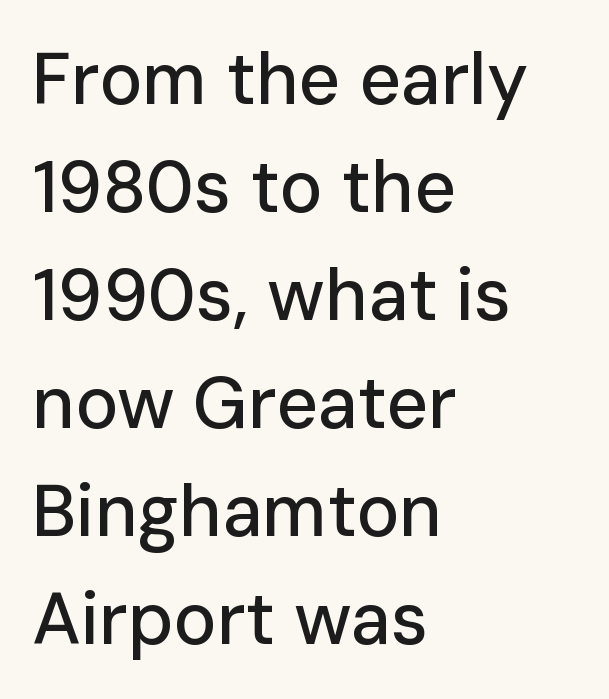
The image shows 72 px sans-serif type, upright; set left-aligned, normal line spacing (1.5x), normal letter spacing, not underlined; low stroke contrast and a medium x-height.
